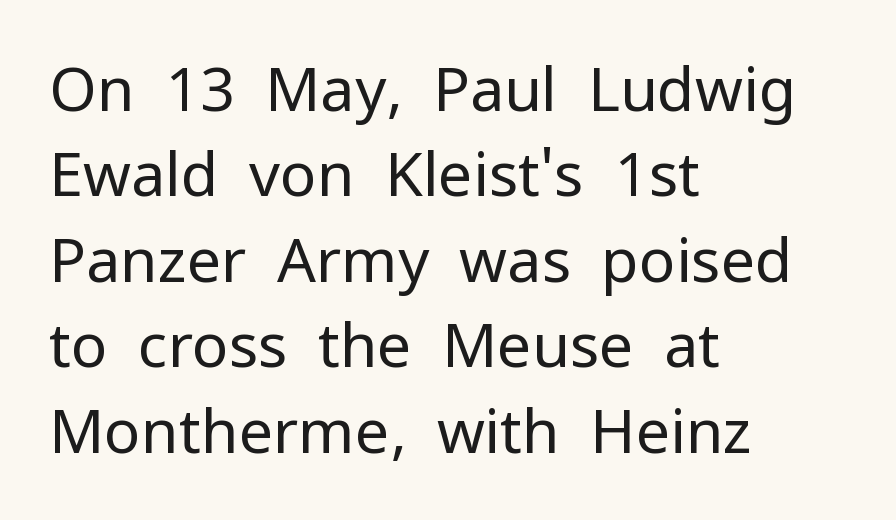
{"serif": "no", "italic": "no", "bold": "no", "weight": "regular", "width": "normal", "stroke_contrast": "low", "x_height": "medium", "monospaced": "no", "underline": "no", "align": "left", "line_spacing": "normal", "line_spacing_ratio": 1.4, "letter_spacing": "normal", "letter_spacing_em": 0.0, "glyph_px": 61}
